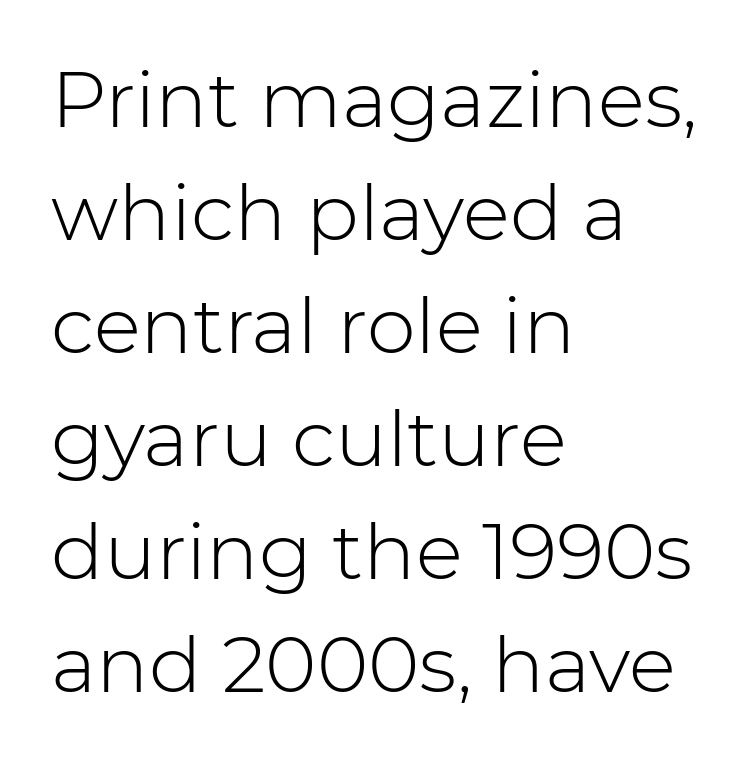
One glance says typical: line gaps are just what's usual. This rendering employs a face without finishing strokes, i.e., a sans-serif. Ascenders rise straight up at ninety degrees. Standard letterfit; no display-style spreading of the glyphs. Line starts are locked; line ends wander.
